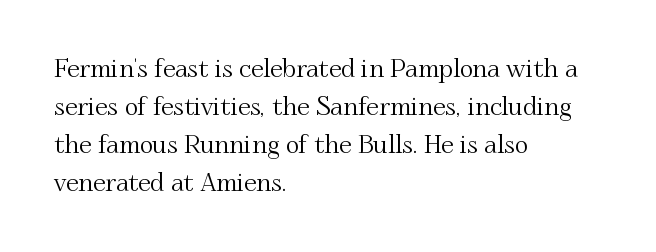
Q: Is the text italic (slanted)? A: No, it is upright.
Q: Is the text underlined? A: No.
Q: How is the paragraph aligned? A: Left-aligned.
Q: Is the spacing between letters normal or unusually wide? A: Normal.
Q: Is the spacing between lines tight, normal or loose? A: Normal.
